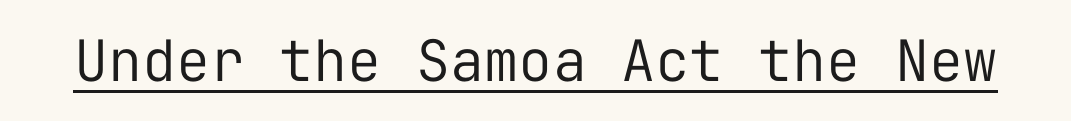
On a weight scale, this lands at 450 or below. This is roman type, the default non-slanted kind. Here the designer chose a console-style face with uniform glyph widths. Observe the ordinary spacing: letters are neighbours, not strangers. I'd call this a sans setting — the letters go barefoot. The lettering is marked with a stroke running underneath it.
